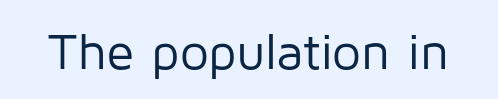
The image shows 51 px regular-weight sans-serif type, upright; set normal letter spacing, not underlined; low stroke contrast and a medium x-height.
